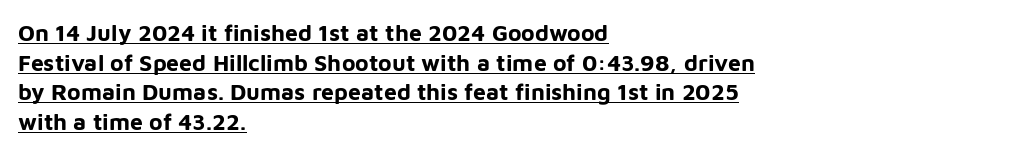
{"italic": "no", "bold": "yes", "underline": "yes", "align": "left", "line_spacing": "normal", "line_spacing_ratio": 1.29, "letter_spacing": "normal", "letter_spacing_em": 0.0, "glyph_px": 23}
